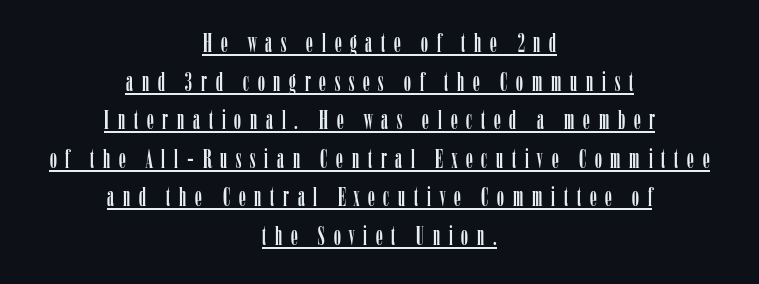
Horizontally, the lines are justified to the midpoint only. A typographer would call this underscored text. Tracking here is generous; glyphs stand well apart from one another. Posture: upright roman.
